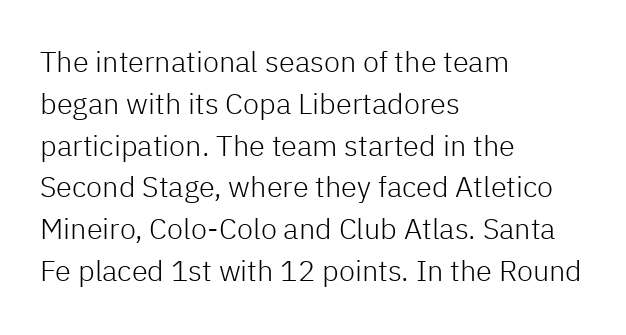
{"serif": "no", "italic": "no", "bold": "no", "weight": "light", "width": "normal", "stroke_contrast": "low", "x_height": "medium", "monospaced": "no", "underline": "no", "align": "left", "line_spacing": "normal", "line_spacing_ratio": 1.44, "letter_spacing": "normal", "letter_spacing_em": 0.0, "glyph_px": 29}
